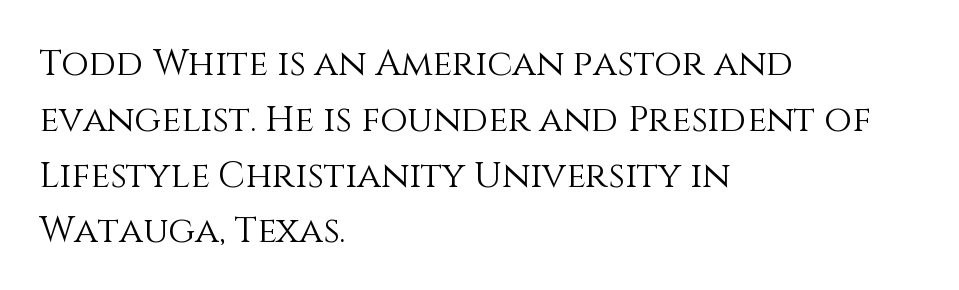
The image shows 36 px light type, upright; set left-aligned, normal line spacing (1.55x), normal letter spacing, not underlined; medium stroke contrast and a large x-height.
